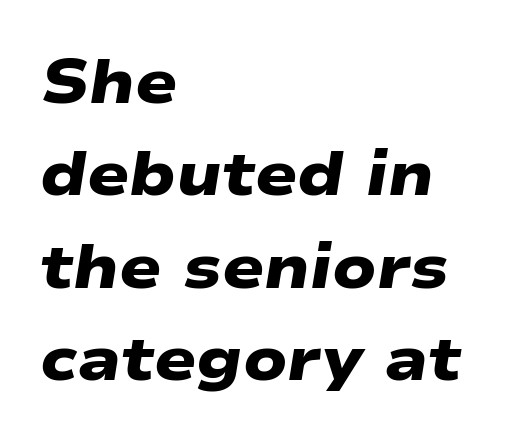
{"serif": "no", "bold": "yes", "weight": "heavy", "width": "wide", "stroke_contrast": "low", "x_height": "medium", "monospaced": "no", "underline": "no", "align": "left", "line_spacing": "normal", "line_spacing_ratio": 1.49, "letter_spacing": "normal", "letter_spacing_em": 0.0, "glyph_px": 62}
